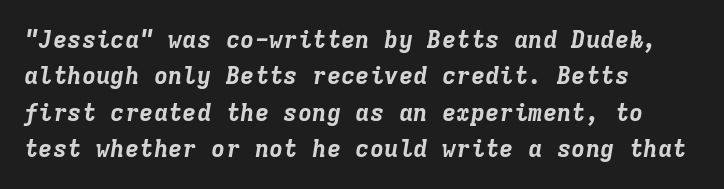
The words here are not underlined. Regular leading. Typeset ragged right — the left edge is the straight one. Heavy, bold letterforms. Posture: slanted. Look at the tracking — it's just the regular setting, nothing added.
